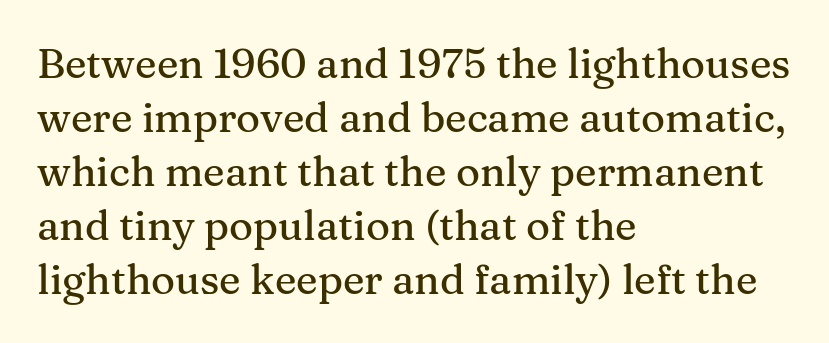
The image shows 41 px serif type, upright; set left-aligned, normal line spacing (1.32x), normal letter spacing, not underlined; medium stroke contrast and a medium x-height.
